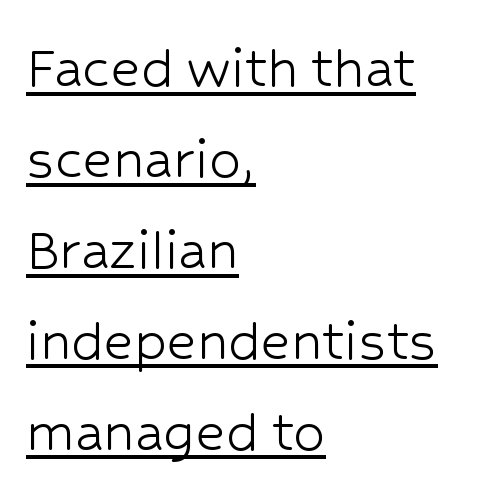
Q: Is the text bold? A: No.
Q: Is the text italic (slanted)? A: No, it is upright.
Q: Is the typeface a serif or a sans-serif typeface? A: Sans-serif.
Q: Is the text underlined? A: Yes.
Q: How is the paragraph aligned? A: Left-aligned.
Q: Is the spacing between letters normal or unusually wide? A: Normal.
Q: Is the spacing between lines tight, normal or loose? A: Normal.
Q: Width (condensed, normal, or wide)? A: Normal.
Q: Stroke contrast? A: Low.
Q: x-height? A: Medium.
Q: Monospaced? A: No.
